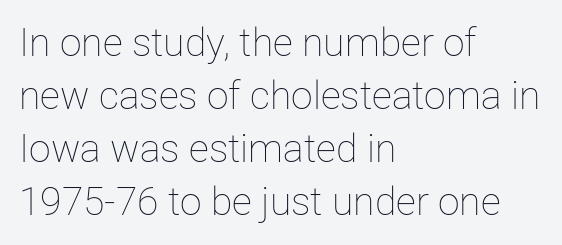
Is this a heavy cut? Hardly; it is regular or lighter. Layout note: lines flush left. These lines are rendered in a variable-pitch font. The axis of the letterforms is exactly vertical. Students, observe: this is what conventionally led text looks like.
